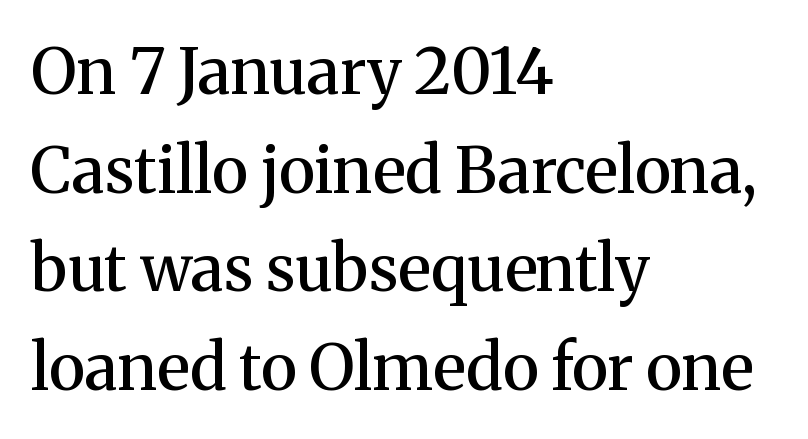
{"serif": "yes", "italic": "no", "bold": "semi", "weight": "semibold", "width": "normal", "stroke_contrast": "medium", "x_height": "medium", "monospaced": "no", "underline": "no", "align": "left", "line_spacing": "normal", "line_spacing_ratio": 1.54, "letter_spacing": "normal", "letter_spacing_em": 0.0, "glyph_px": 64}
